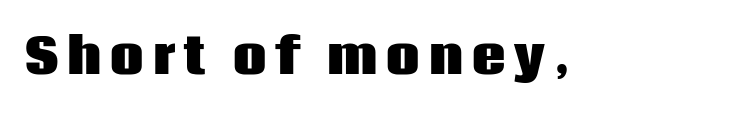
{"serif": "no", "italic": "no", "bold": "yes", "weight": "heavy", "width": "normal", "stroke_contrast": "low", "x_height": "large", "monospaced": "no", "underline": "no", "glyph_px": 47}
